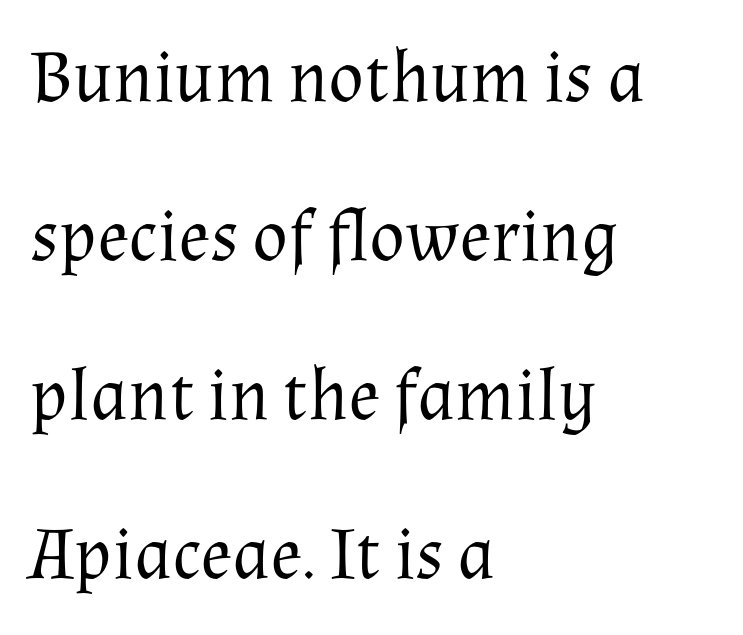
{"serif": "yes", "italic": "no", "bold": "no", "weight": "regular", "width": "normal", "stroke_contrast": "medium", "x_height": "medium", "monospaced": "no", "underline": "no", "align": "left", "line_spacing": "loose", "line_spacing_ratio": 2.15, "letter_spacing": "normal", "letter_spacing_em": 0.0, "glyph_px": 74}
